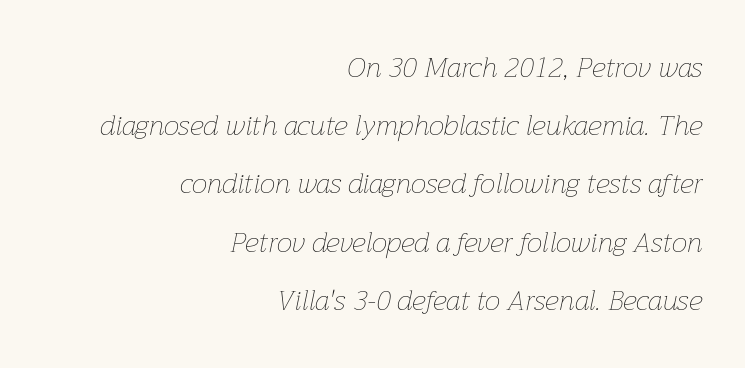
Q: Is the text bold? A: No.
Q: Is the text italic (slanted)? A: Yes, it leans right by about 12 degrees.
Q: Is the text underlined? A: No.
Q: How is the paragraph aligned? A: Right-aligned.
Q: Is the spacing between letters normal or unusually wide? A: Normal.
Q: Is the spacing between lines tight, normal or loose? A: Loose.
Q: Width (condensed, normal, or wide)? A: Normal.
Q: Stroke contrast? A: Low.
Q: x-height? A: Medium.
Q: Monospaced? A: No.
